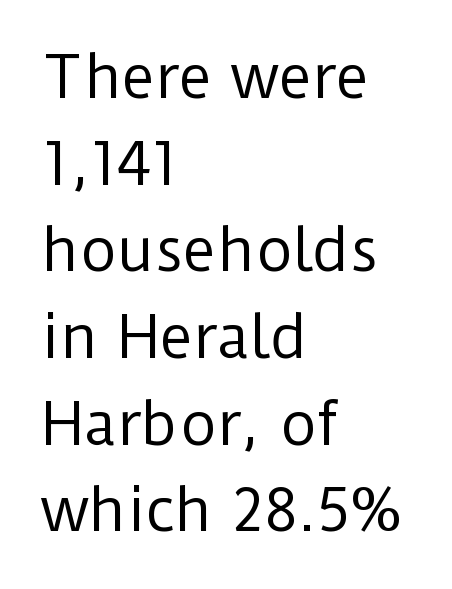
Bare-footed words on every line. The block of text has a typical density, with ordinary space between rows. The face looks like a standard text weight, possibly lighter. Think of a printed novel: that variable character pitch is what you see here. Line beginnings align vertically; line endings do not. Classification — sans serif.
